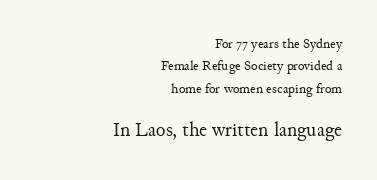
Q: Is the text bold? A: No.
Q: Is the text italic (slanted)? A: No, it is upright.
Q: Is the text underlined? A: No.
Q: How is the paragraph aligned? A: Right-aligned.
Q: Is the spacing between letters normal or unusually wide? A: Normal.
Q: Is the spacing between lines tight, normal or loose? A: Normal.
Q: Which block of text is set in a larger size, the first (top) or the second (bottom)? A: The second (bottom) one.
